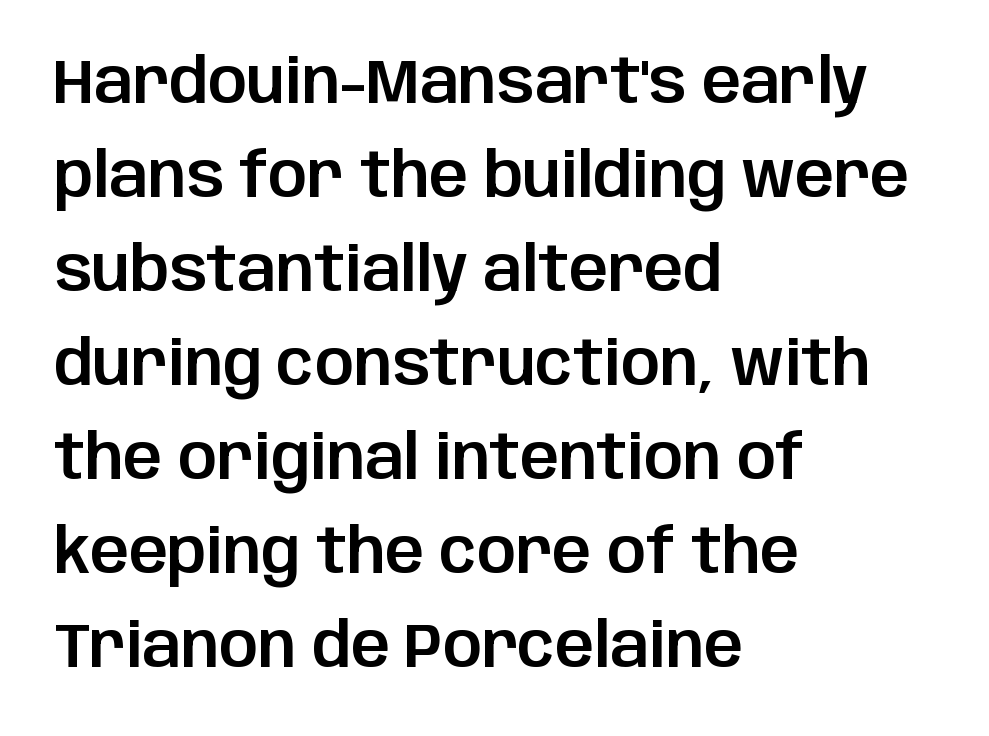
The image shows 61 px sans-serif type, upright; set left-aligned, normal line spacing (1.54x), normal letter spacing, not underlined; low stroke contrast and a large x-height.
